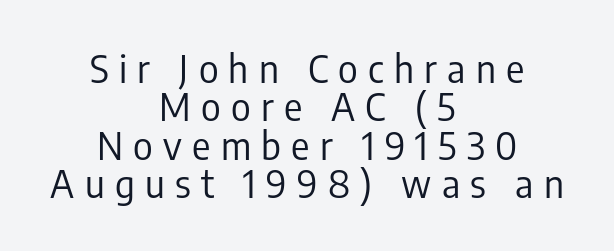
Q: Is the text bold? A: No.
Q: Is the text italic (slanted)? A: No, it is upright.
Q: Is the typeface a serif or a sans-serif typeface? A: Sans-serif.
Q: Is the text underlined? A: No.
Q: How is the paragraph aligned? A: Centered.
Q: Is the spacing between letters normal or unusually wide? A: Unusually wide.
Q: Is the spacing between lines tight, normal or loose? A: Tight.
Q: Width (condensed, normal, or wide)? A: Condensed.
Q: Stroke contrast? A: Low.
Q: x-height? A: Medium.
Q: Monospaced? A: No.
